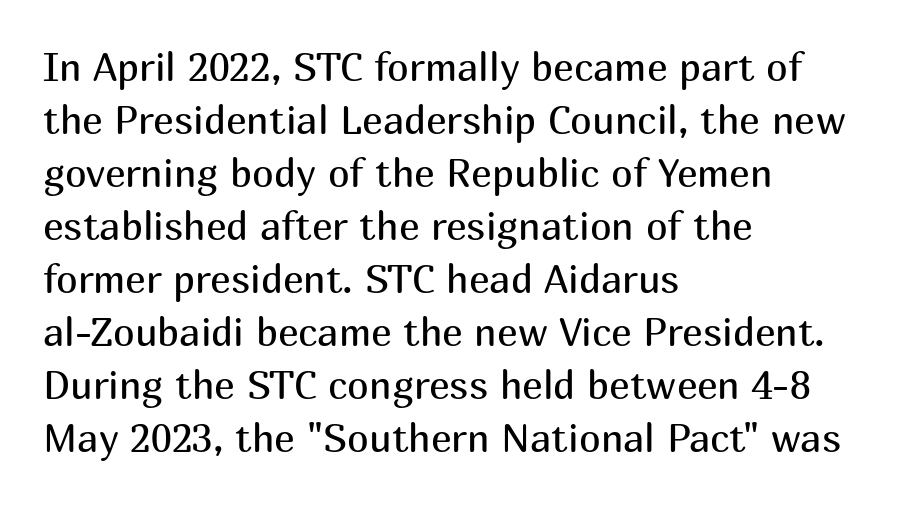
Q: Is the text bold? A: No.
Q: Is the text italic (slanted)? A: No, it is upright.
Q: Is the typeface a serif or a sans-serif typeface? A: Sans-serif.
Q: Is the text underlined? A: No.
Q: How is the paragraph aligned? A: Left-aligned.
Q: Is the spacing between letters normal or unusually wide? A: Normal.
Q: Is the spacing between lines tight, normal or loose? A: Normal.
Q: Width (condensed, normal, or wide)? A: Normal.
Q: Stroke contrast? A: Medium.
Q: x-height? A: Medium.
Q: Monospaced? A: No.
